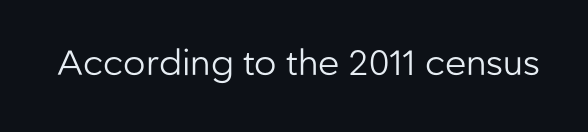
Default kerning and tracking; the words read as compact shapes. The typeface has the unassuming heft of standard copy or less. If you drew a line through each stem, it would be perfectly vertical. The rendering uses natural spacing where letterforms have individual widths.
